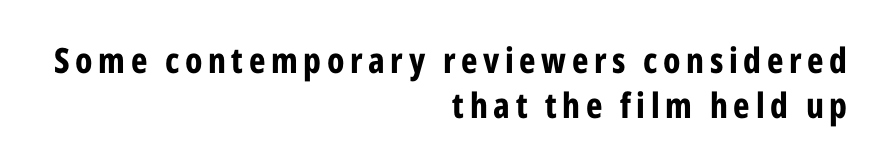
The image shows 35 px bold, condensed sans-serif type, upright; set right-aligned, normal line spacing (1.28x), not underlined; low stroke contrast and a medium x-height.
